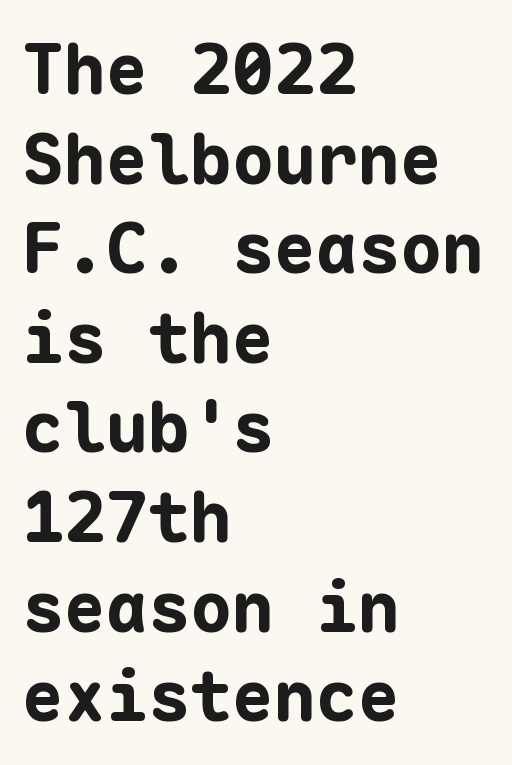
Q: Is the text bold? A: Yes.
Q: Is the text italic (slanted)? A: No, it is upright.
Q: Is the typeface a serif or a sans-serif typeface? A: Sans-serif.
Q: Is the text underlined? A: No.
Q: How is the paragraph aligned? A: Left-aligned.
Q: Is the spacing between letters normal or unusually wide? A: Normal.
Q: Is the spacing between lines tight, normal or loose? A: Normal.
Q: Width (condensed, normal, or wide)? A: Normal.
Q: Stroke contrast? A: Low.
Q: x-height? A: Medium.
Q: Monospaced? A: Yes.
